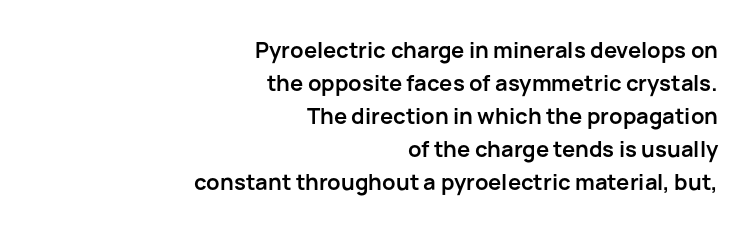
{"italic": "no", "bold": "yes", "underline": "no", "align": "right", "line_spacing": "normal", "line_spacing_ratio": 1.5, "letter_spacing": "normal", "letter_spacing_em": 0.0, "glyph_px": 22}
